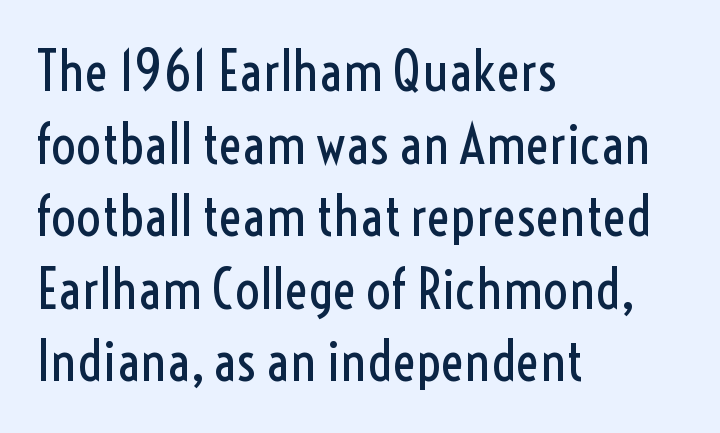
Q: Is the text bold? A: No.
Q: Is the text italic (slanted)? A: No, it is upright.
Q: Is the typeface a serif or a sans-serif typeface? A: Sans-serif.
Q: Is the text underlined? A: No.
Q: How is the paragraph aligned? A: Left-aligned.
Q: Is the spacing between letters normal or unusually wide? A: Normal.
Q: Is the spacing between lines tight, normal or loose? A: Normal.
Q: Width (condensed, normal, or wide)? A: Condensed.
Q: x-height? A: Medium.
Q: Monospaced? A: No.
